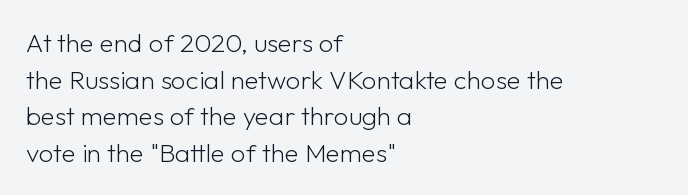
The image shows 26 px text type, upright; set left-aligned, normal line spacing (1.41x), normal letter spacing, not underlined.
